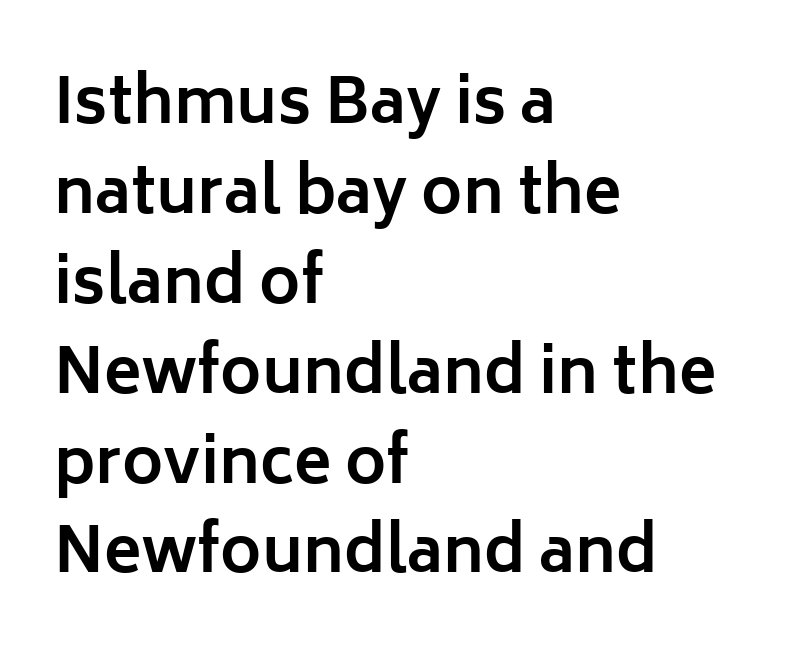
The image shows 62 px bold sans-serif type, upright; set left-aligned, normal line spacing (1.45x), normal letter spacing, not underlined; low stroke contrast and a medium x-height.
